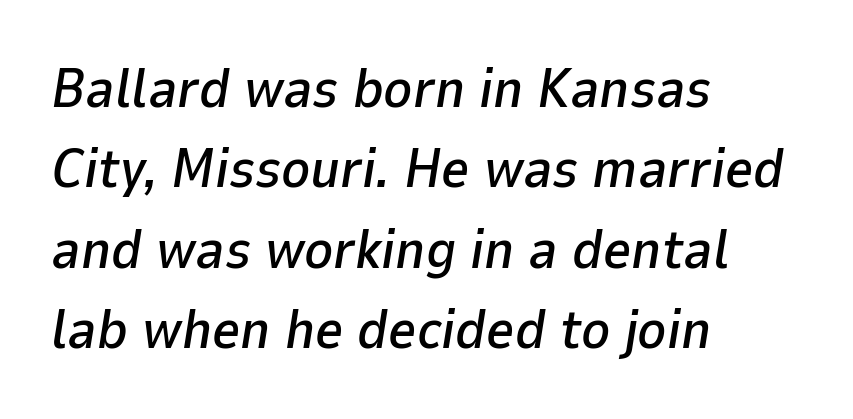
Between one letter and the next there's only the usual sliver of space. A typesetter would call this leading conventional body-copy spacing. Where is the straight margin? On the left. Each letter keeps its own natural width here, so spacing adapts to shape. Glance below the letters and you will spot only blank space. Italic? Definitely — the glyphs are oblique.
